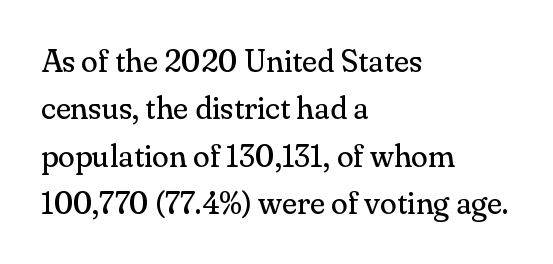
The image shows 31 px regular-weight serif type, upright; set left-aligned, normal line spacing (1.53x), normal letter spacing, not underlined; medium stroke contrast and a small x-height.
